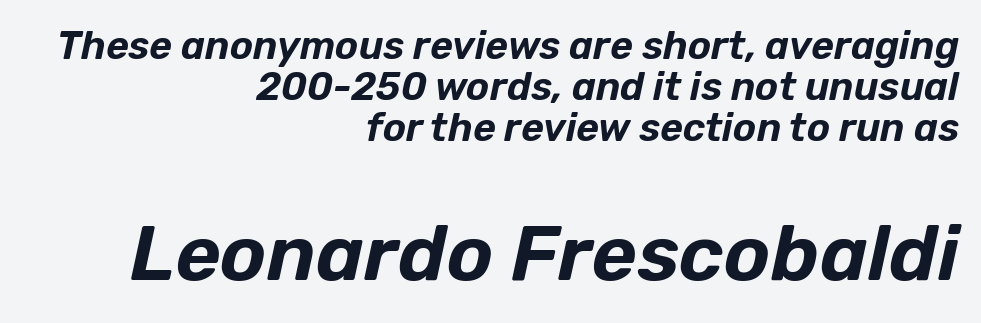
The image shows 78 px text type, italic (leaning right); set right-aligned, tight line spacing (1.05x), normal letter spacing, not underlined; the second (bottom) block is 2.0x larger; low stroke contrast and a medium x-height.
